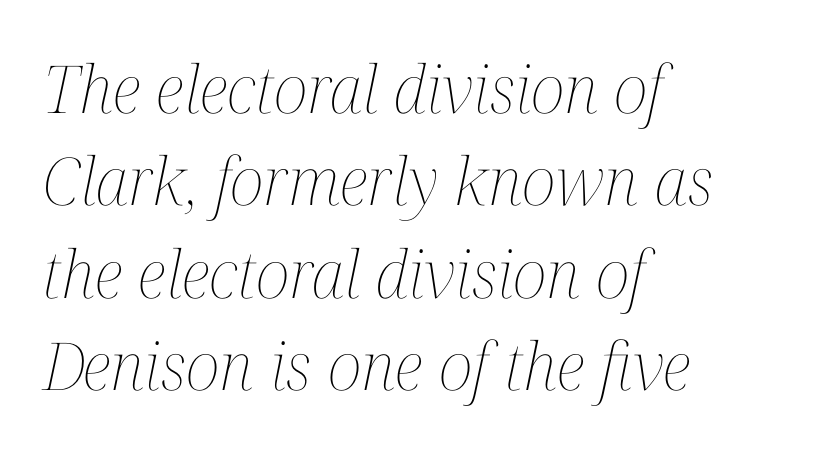
The image shows 66 px thin, condensed type, italic (leaning right); set left-aligned, normal line spacing (1.4x), normal letter spacing, not underlined; medium stroke contrast and a medium x-height.
